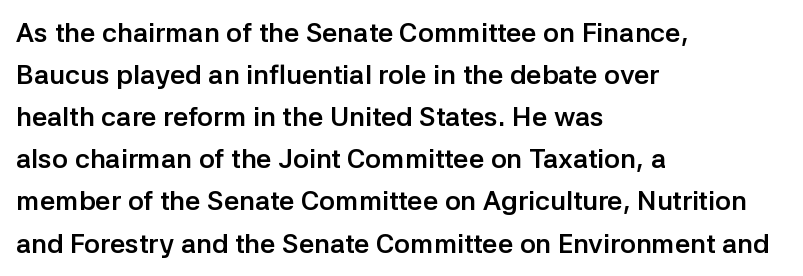
The image shows 27 px bold type, upright; set left-aligned, normal line spacing (1.56x), normal letter spacing, not underlined.
